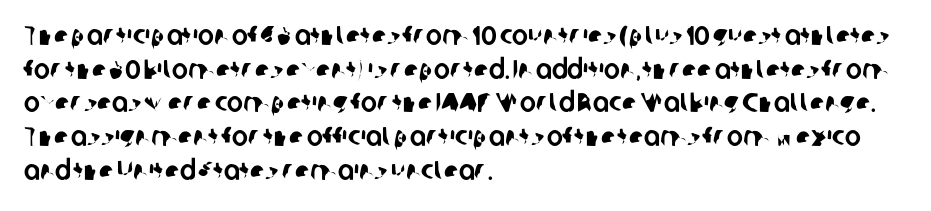
Q: Is the text underlined? A: No.
Q: How is the paragraph aligned? A: Left-aligned.
Q: Is the spacing between letters normal or unusually wide? A: Normal.
Q: Is the spacing between lines tight, normal or loose? A: Normal.
